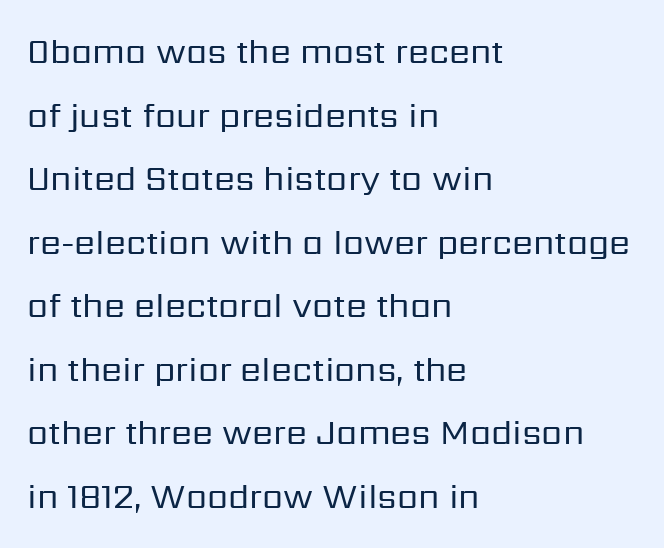
The rag falls on the right side of this text block. Is the type heavy? It reads as light-to-regular instead. The passage shown is not underscored anywhere. Tracking value appears to be zero — textbook default spacing.
